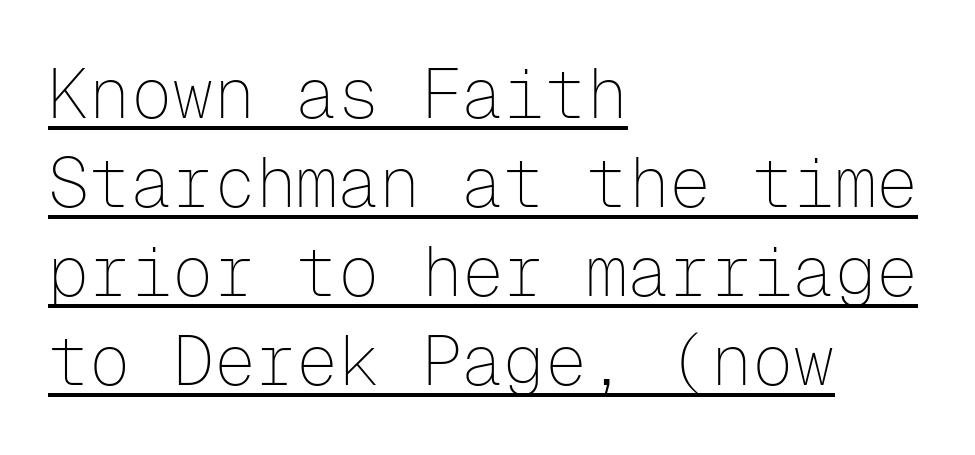
Q: Is the text bold? A: No.
Q: Is the text italic (slanted)? A: No, it is upright.
Q: Is the typeface a serif or a sans-serif typeface? A: Sans-serif.
Q: Is the text underlined? A: Yes.
Q: How is the paragraph aligned? A: Left-aligned.
Q: Is the spacing between letters normal or unusually wide? A: Normal.
Q: Is the spacing between lines tight, normal or loose? A: Normal.
Q: Width (condensed, normal, or wide)? A: Normal.
Q: Stroke contrast? A: Low.
Q: x-height? A: Medium.
Q: Monospaced? A: Yes.
